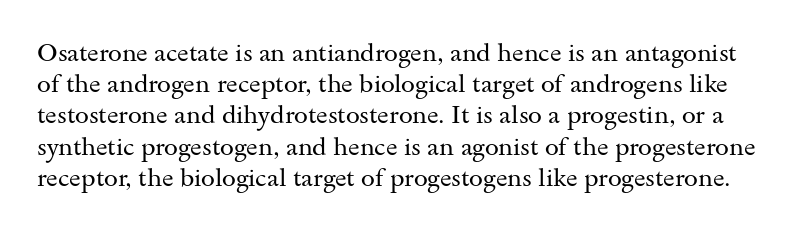
Q: Is the text bold? A: No.
Q: Is the text italic (slanted)? A: No, it is upright.
Q: Is the text underlined? A: No.
Q: Is the spacing between letters normal or unusually wide? A: Normal.
Q: Is the spacing between lines tight, normal or loose? A: Normal.
